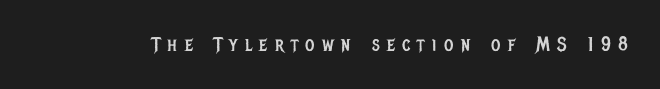
Q: Is the text bold? A: No.
Q: Is the text italic (slanted)? A: No, it is upright.
Q: Is the text underlined? A: No.
Q: Is the spacing between letters normal or unusually wide? A: Unusually wide.
